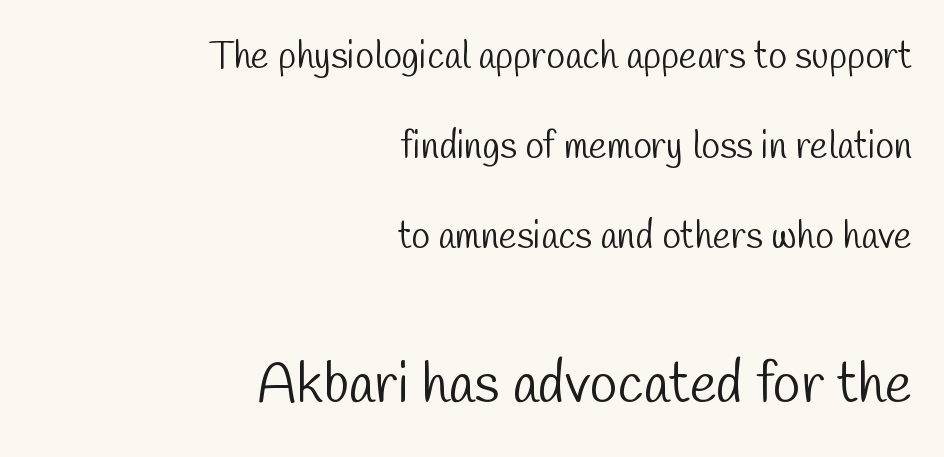
{"serif": "no", "bold": "no", "weight": "light", "width": "condensed", "stroke_contrast": "low", "x_height": "medium", "monospaced": "no", "underline": "no", "align": "right", "line_spacing": "loose", "line_spacing_ratio": 2.37, "letter_spacing": "normal", "letter_spacing_em": 0.0, "larger_block": "second", "size_ratio": 1.5, "glyph_px": 57}
